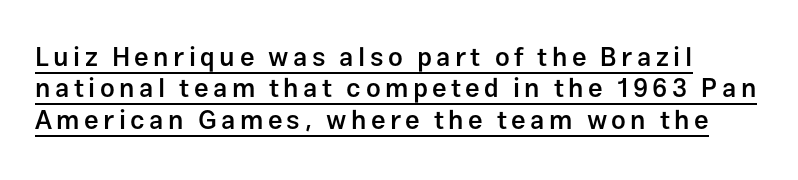
The image shows 26 px text type, upright; set line spacing 1.21x, underlined.
